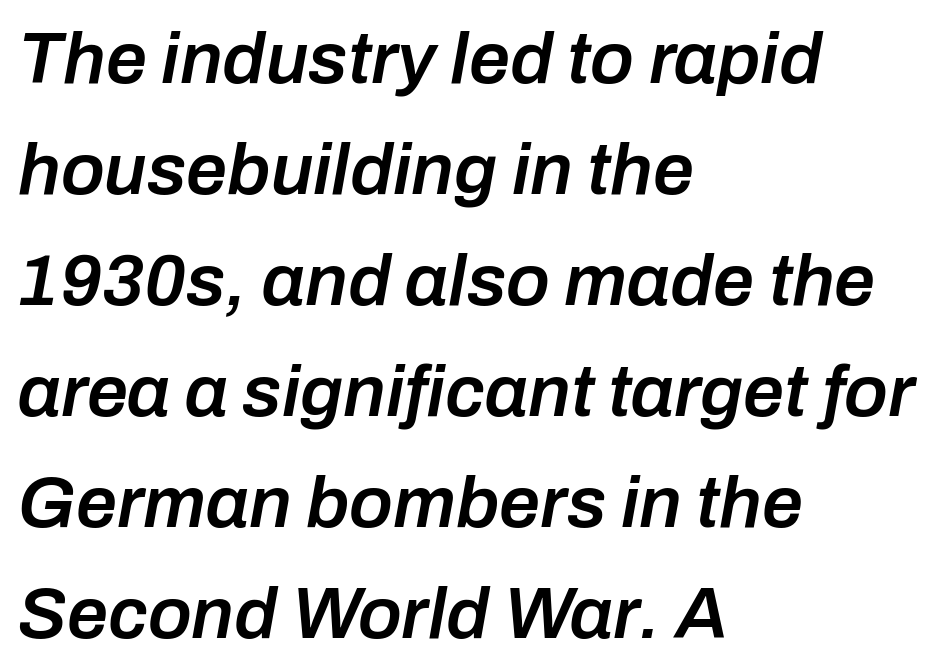
The image shows 73 px semibold type, italic (leaning right); set left-aligned, normal line spacing (1.52x), normal letter spacing, not underlined; low stroke contrast and a medium x-height.
